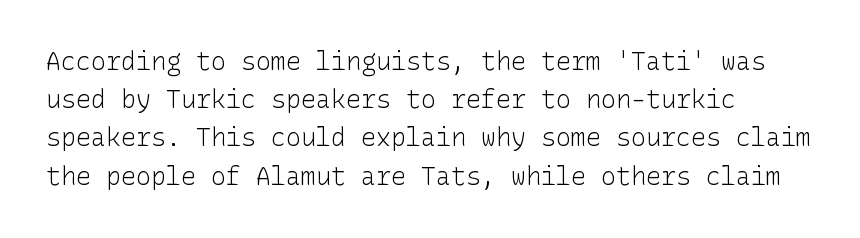
The image shows 25 px text type, upright; set left-aligned, normal line spacing (1.53x), normal letter spacing, not underlined.
